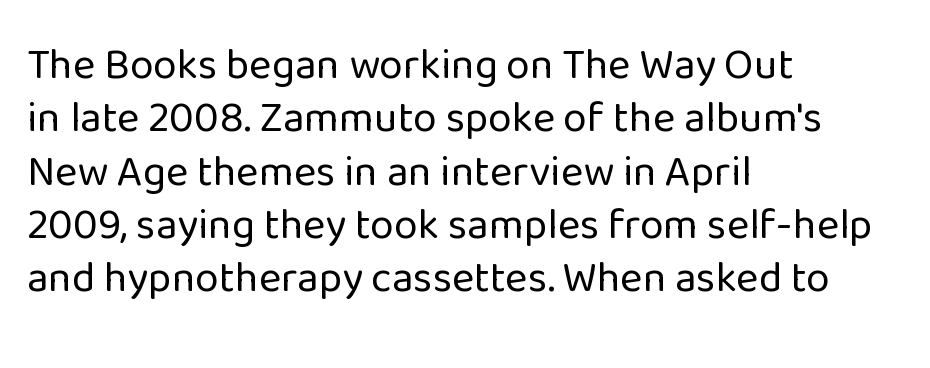
Q: Is the text bold? A: No.
Q: Is the text italic (slanted)? A: No, it is upright.
Q: Is the typeface a serif or a sans-serif typeface? A: Sans-serif.
Q: Is the text underlined? A: No.
Q: How is the paragraph aligned? A: Left-aligned.
Q: Is the spacing between letters normal or unusually wide? A: Normal.
Q: Width (condensed, normal, or wide)? A: Normal.
Q: Stroke contrast? A: Low.
Q: x-height? A: Medium.
Q: Monospaced? A: No.
